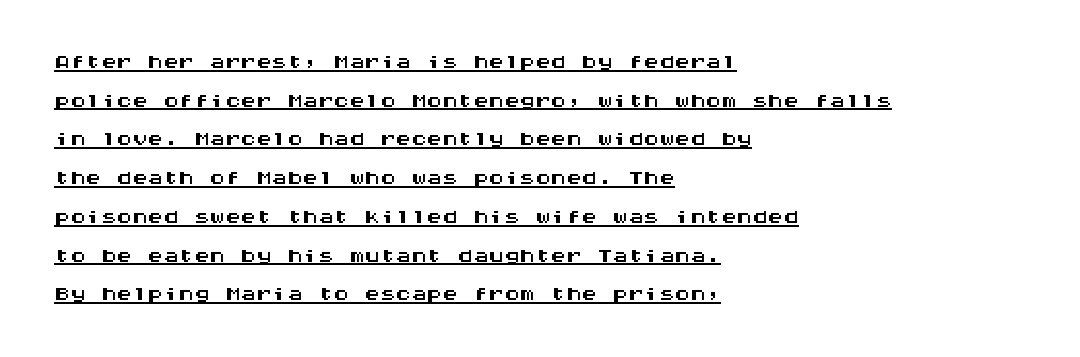
Q: Is the text italic (slanted)? A: No, it is upright.
Q: Is the typeface a serif or a sans-serif typeface? A: Sans-serif.
Q: Is the text underlined? A: Yes.
Q: How is the paragraph aligned? A: Left-aligned.
Q: Is the spacing between letters normal or unusually wide? A: Normal.
Q: Is the spacing between lines tight, normal or loose? A: Normal.
Q: Width (condensed, normal, or wide)? A: Wide.
Q: Stroke contrast? A: Medium.
Q: x-height? A: Large.
Q: Monospaced? A: Yes.
